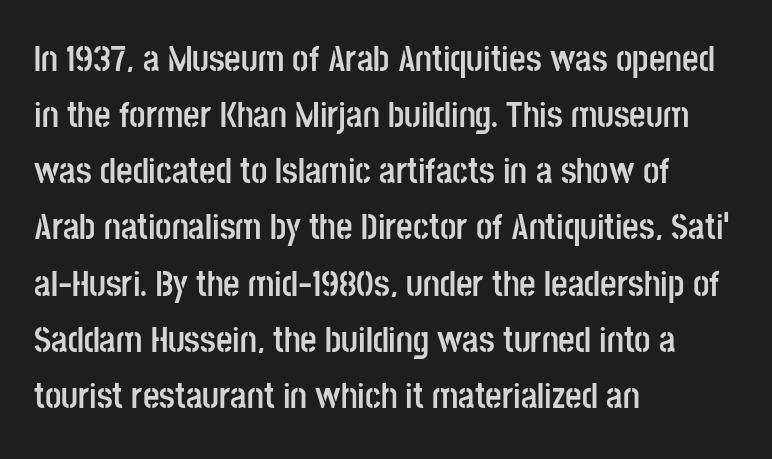
How would I describe the line gaps? Plain and ordinary. Is there any slant? The stems are plumb. Only glyphs here, with clear space below each row. You could not count columns in this text — the font is proportionally spaced. Tracking value appears to be zero — textbook default spacing.
